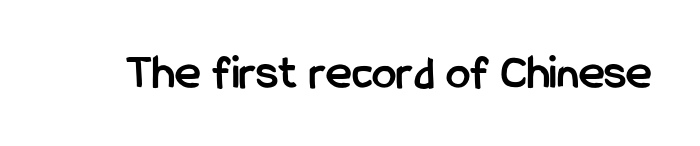
The image shows 49 px semibold, condensed sans-serif type, upright; set normal letter spacing, not underlined; low stroke contrast and a medium x-height.
